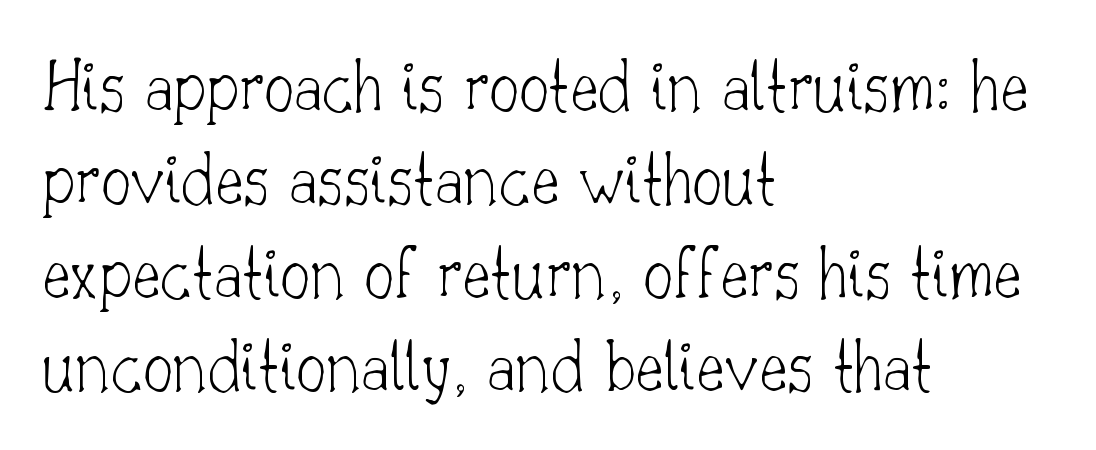
The image shows 76 px thin serif type, upright; set left-aligned, line spacing 1.23x, normal letter spacing, not underlined; low stroke contrast and a small x-height.
